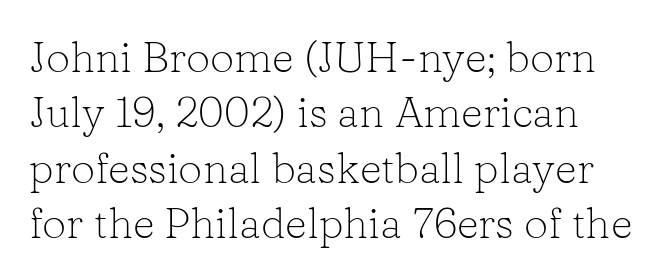
{"serif": "yes", "italic": "no", "bold": "no", "weight": "light", "width": "normal", "stroke_contrast": "low", "x_height": "medium", "monospaced": "no", "underline": "no", "line_spacing": "normal", "line_spacing_ratio": 1.29, "letter_spacing": "normal", "letter_spacing_em": 0.0, "glyph_px": 43}
